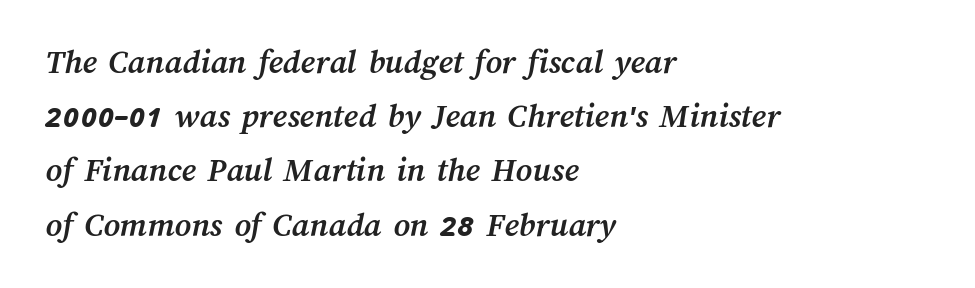
The image shows 35 px semibold type; set left-aligned, normal line spacing (1.55x), normal letter spacing, not underlined; medium stroke contrast and a medium x-height.
